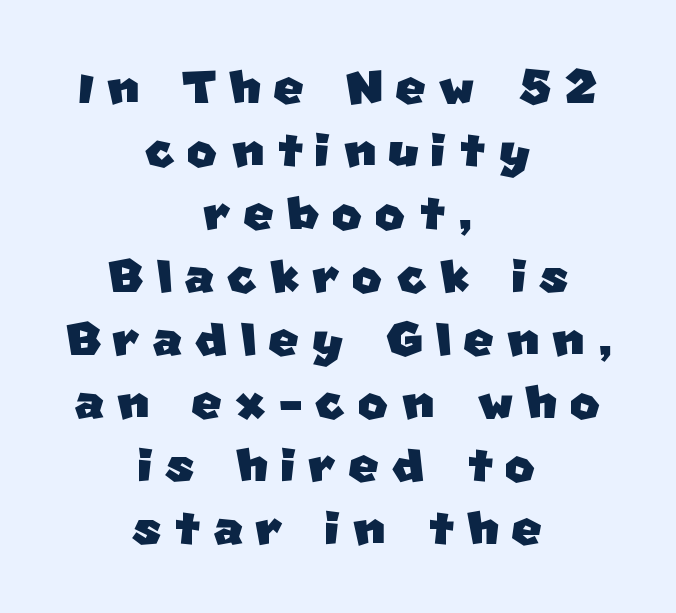
Q: Is the typeface a serif or a sans-serif typeface? A: Sans-serif.
Q: Is the text underlined? A: No.
Q: How is the paragraph aligned? A: Centered.
Q: Is the spacing between lines tight, normal or loose? A: Tight.
Q: Width (condensed, normal, or wide)? A: Normal.
Q: Stroke contrast? A: Low.
Q: x-height? A: Large.
Q: Monospaced? A: No.
